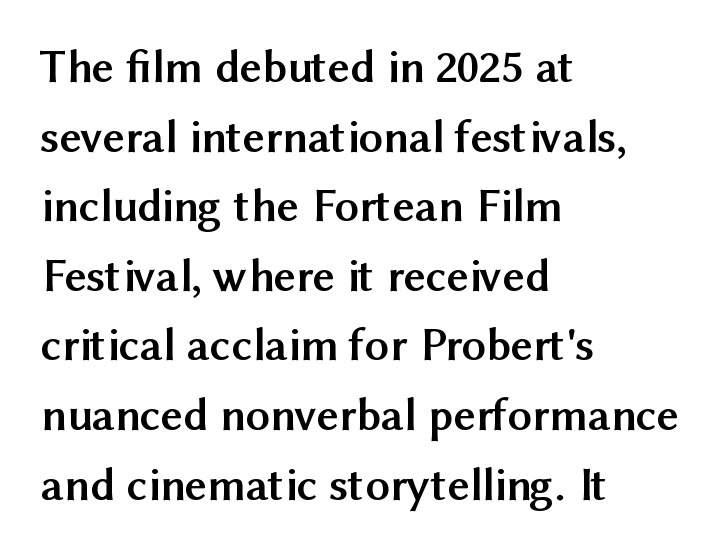
Leftover space on each line is placed entirely after the last word. The leading is moderate, giving the passage an even texture. The strokes are fattened all the way to bold. The words here are not underlined.
